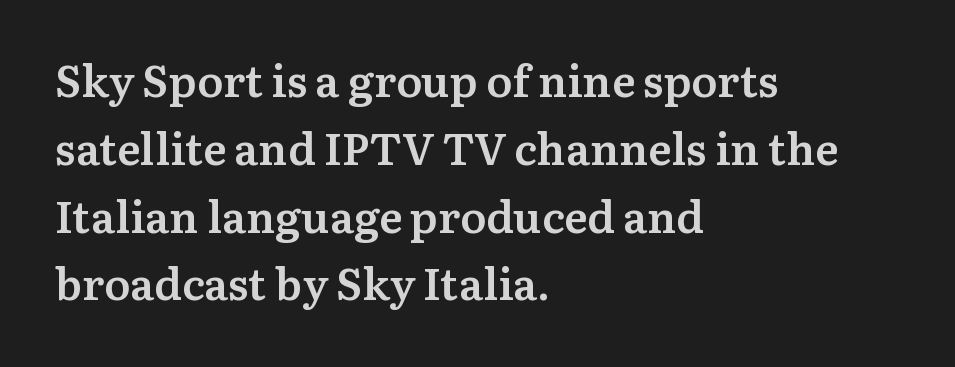
Q: Is the text bold? A: Semi-bold.
Q: Is the text italic (slanted)? A: No, it is upright.
Q: Is the typeface a serif or a sans-serif typeface? A: Serif.
Q: Is the text underlined? A: No.
Q: How is the paragraph aligned? A: Left-aligned.
Q: Is the spacing between letters normal or unusually wide? A: Normal.
Q: Is the spacing between lines tight, normal or loose? A: Normal.
Q: Width (condensed, normal, or wide)? A: Normal.
Q: Stroke contrast? A: Medium.
Q: x-height? A: Medium.
Q: Monospaced? A: No.
